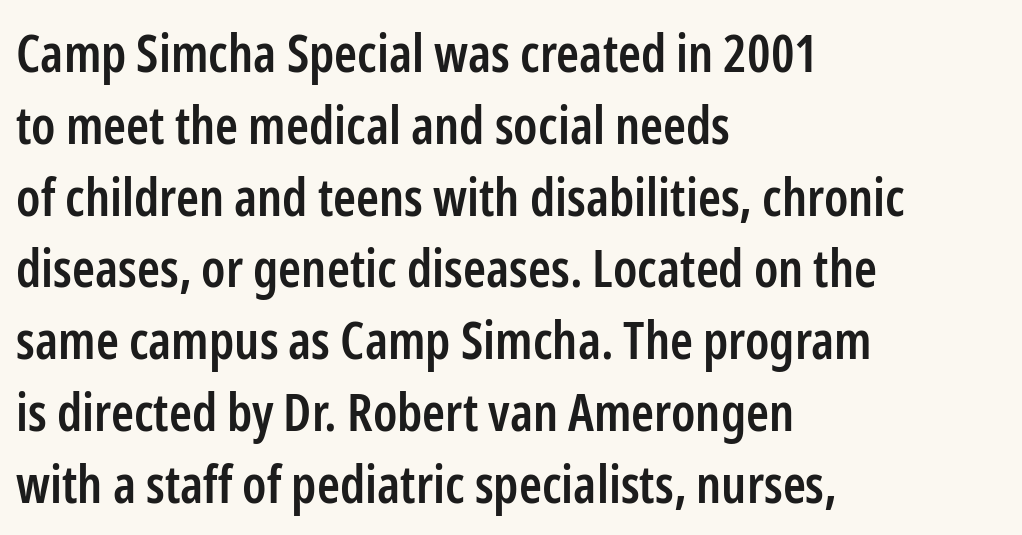
Q: Is the text bold? A: Semi-bold.
Q: Is the text italic (slanted)? A: No, it is upright.
Q: Is the typeface a serif or a sans-serif typeface? A: Sans-serif.
Q: Is the text underlined? A: No.
Q: How is the paragraph aligned? A: Left-aligned.
Q: Is the spacing between letters normal or unusually wide? A: Normal.
Q: Is the spacing between lines tight, normal or loose? A: Normal.
Q: Width (condensed, normal, or wide)? A: Condensed.
Q: Stroke contrast? A: Low.
Q: x-height? A: Medium.
Q: Monospaced? A: No.
